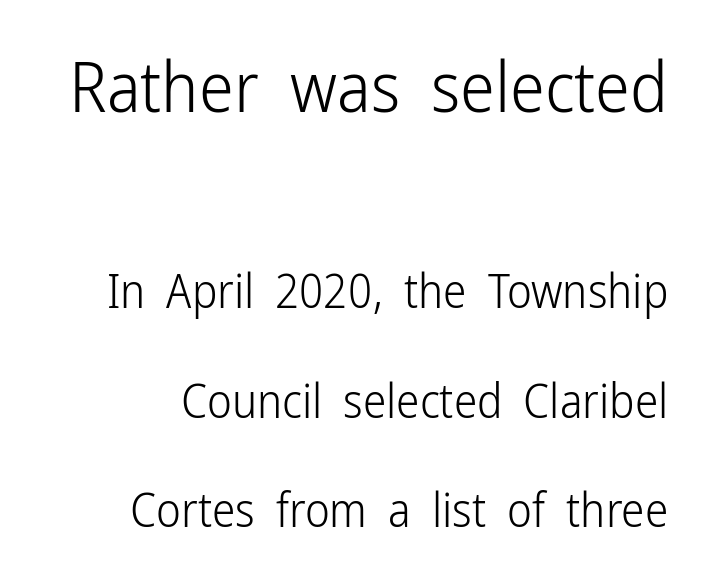
Q: Is the text bold? A: No.
Q: Is the text italic (slanted)? A: No, it is upright.
Q: Is the typeface a serif or a sans-serif typeface? A: Sans-serif.
Q: Is the text underlined? A: No.
Q: Is the spacing between letters normal or unusually wide? A: Normal.
Q: Is the spacing between lines tight, normal or loose? A: Loose.
Q: Which block of text is set in a larger size, the first (top) or the second (bottom)? A: The first (top) one.
Q: Width (condensed, normal, or wide)? A: Condensed.
Q: Stroke contrast? A: Low.
Q: x-height? A: Medium.
Q: Monospaced? A: No.
